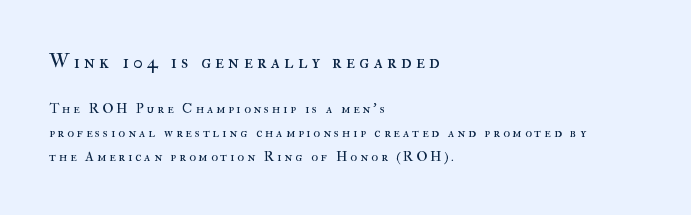
The image shows 20 px text type, upright; set left-aligned, normal line spacing (1.7x), unusually wide letter spacing (+0.21 em), not underlined; the first (top) block is 1.43x larger.
